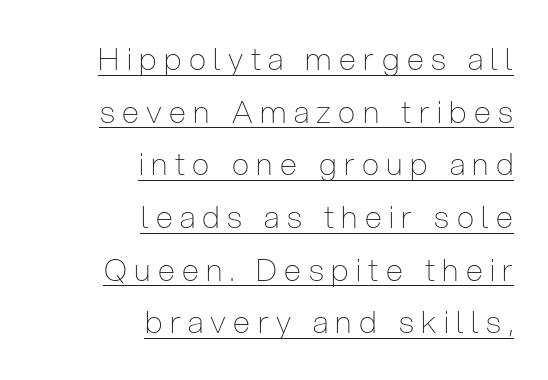
Q: Is the text bold? A: No.
Q: Is the text italic (slanted)? A: No, it is upright.
Q: Is the typeface a serif or a sans-serif typeface? A: Sans-serif.
Q: Is the text underlined? A: Yes.
Q: How is the paragraph aligned? A: Right-aligned.
Q: Is the spacing between letters normal or unusually wide? A: Unusually wide.
Q: Is the spacing between lines tight, normal or loose? A: Normal.
Q: Width (condensed, normal, or wide)? A: Condensed.
Q: Stroke contrast? A: Low.
Q: x-height? A: Medium.
Q: Monospaced? A: No.
